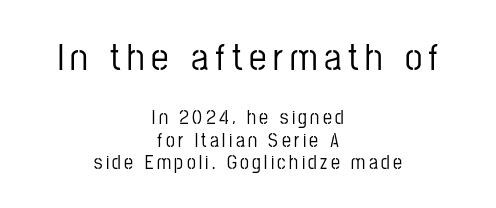
Vertical strokes here are truly vertical. The letters in the upper block stand taller than those in the block below. Looks like regular typesetting: each glyph gets only the width it needs. The foot of each line stays bare and open. Baseline-to-baseline distance is barely more than the letter height.
